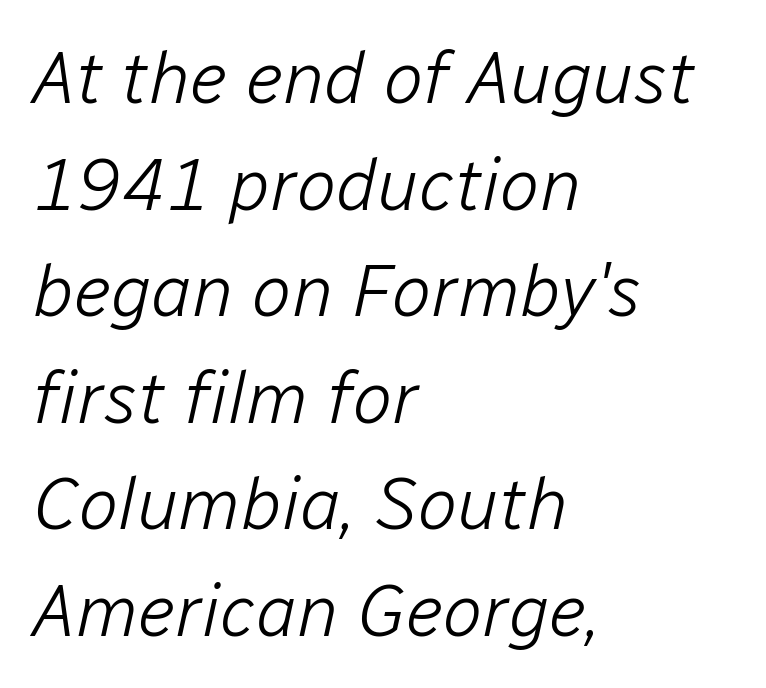
Q: Is the text bold? A: No.
Q: Is the text italic (slanted)? A: Yes, it leans right by about 12 degrees.
Q: Is the text underlined? A: No.
Q: How is the paragraph aligned? A: Left-aligned.
Q: Is the spacing between letters normal or unusually wide? A: Normal.
Q: Is the spacing between lines tight, normal or loose? A: Normal.
Q: Width (condensed, normal, or wide)? A: Normal.
Q: Stroke contrast? A: Low.
Q: x-height? A: Medium.
Q: Monospaced? A: No.
